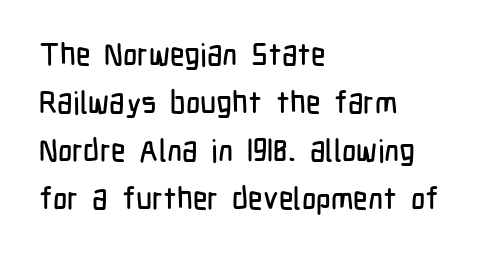
The specimen omits any rule beneath the text block's lines. Where is the straight margin? On the left. These lines are rendered in a variable-pitch font. The designer went with a sans here, leaving each stem footless. What's the leading like? Ordinary, nothing unusual.
